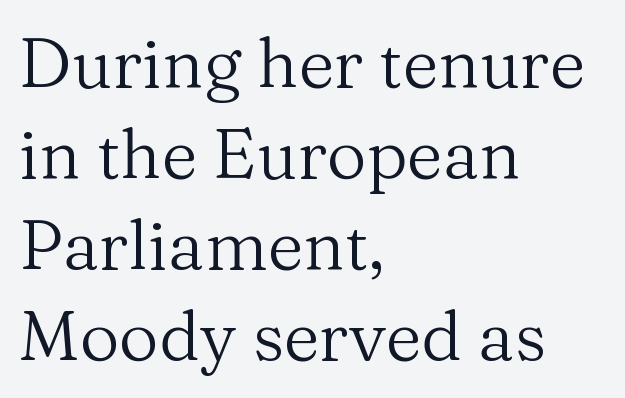
A bare baseline throughout the passage. The letters advance in unequal steps, a hallmark of proportional type. Horizontally, the lines are justified to the leading edge only. No heavy texture on the line: the type isn't bold. In terms of leading, this rendering sits right in the middle. Ascenders rise straight up at ninety degrees.
